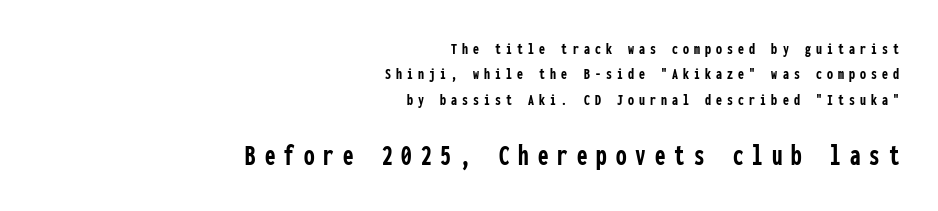
The image shows 30 px semibold, condensed sans-serif type, upright, monospaced; set right-aligned, normal line spacing (1.5x), unusually wide letter spacing (+0.3 em), not underlined; the second (bottom) block is 1.76x larger; low stroke contrast and a medium x-height.
